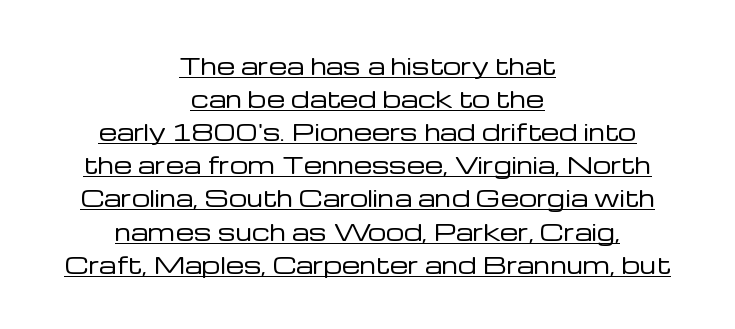
The weight tops out at a normal text grade. Here the glyphs are tracked normally, forming tight word shapes. Vertical spacing — default. Decoration check: the copy is underlined. The typesetter chose a symmetrical, centered arrangement here.
